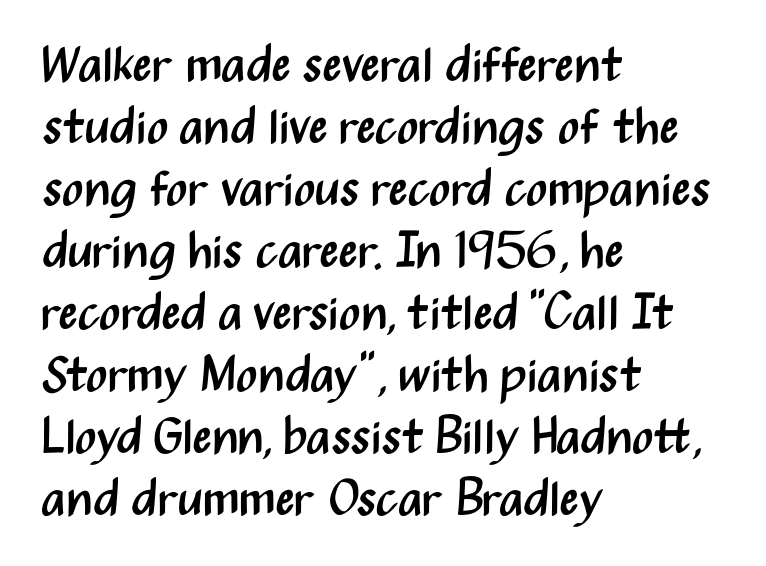
Q: Is the text bold? A: No.
Q: Is the text italic (slanted)? A: No, it is upright.
Q: Is the typeface a serif or a sans-serif typeface? A: Sans-serif.
Q: Is the text underlined? A: No.
Q: How is the paragraph aligned? A: Left-aligned.
Q: Is the spacing between letters normal or unusually wide? A: Normal.
Q: Width (condensed, normal, or wide)? A: Condensed.
Q: Stroke contrast? A: Medium.
Q: x-height? A: Medium.
Q: Monospaced? A: No.
